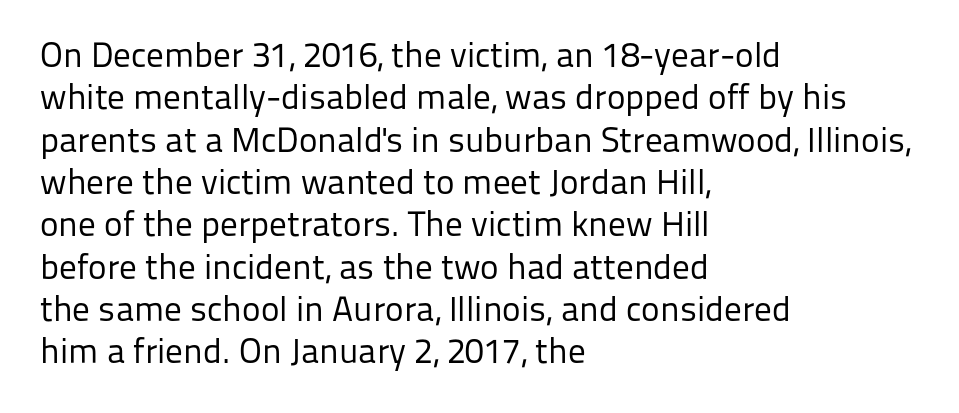
This sample uses plain, unmodified letter spacing. The passage is arranged the way most books set body copy — flush left. Weight: in the light-to-regular range. A typesetter would call this proportional, since set widths differ per character. Vertical strokes here are truly vertical. Nothing sits at the stroke ends, so this counts as sans-serif.
